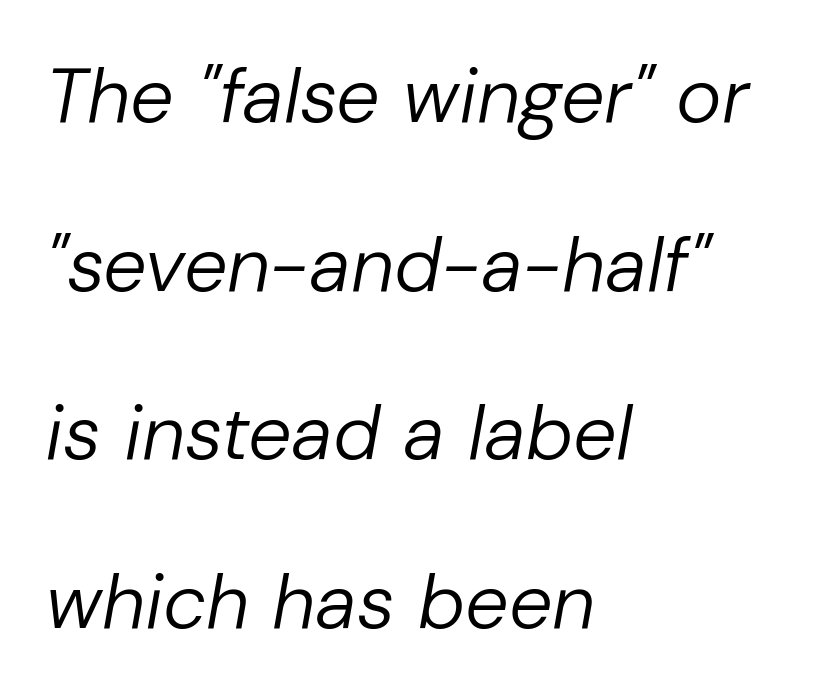
The image shows 77 px regular-weight type, italic (leaning right); set left-aligned, loose line spacing (2.19x), normal letter spacing, not underlined; low stroke contrast and a medium x-height.
